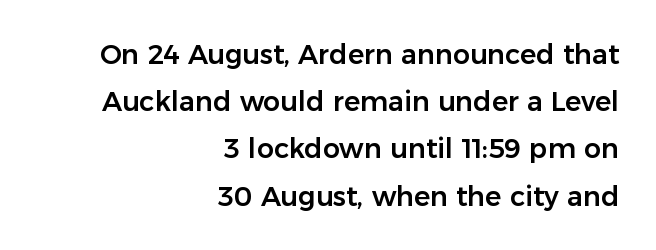
Q: Is the text italic (slanted)? A: No, it is upright.
Q: Is the text underlined? A: No.
Q: How is the paragraph aligned? A: Right-aligned.
Q: Is the spacing between letters normal or unusually wide? A: Normal.
